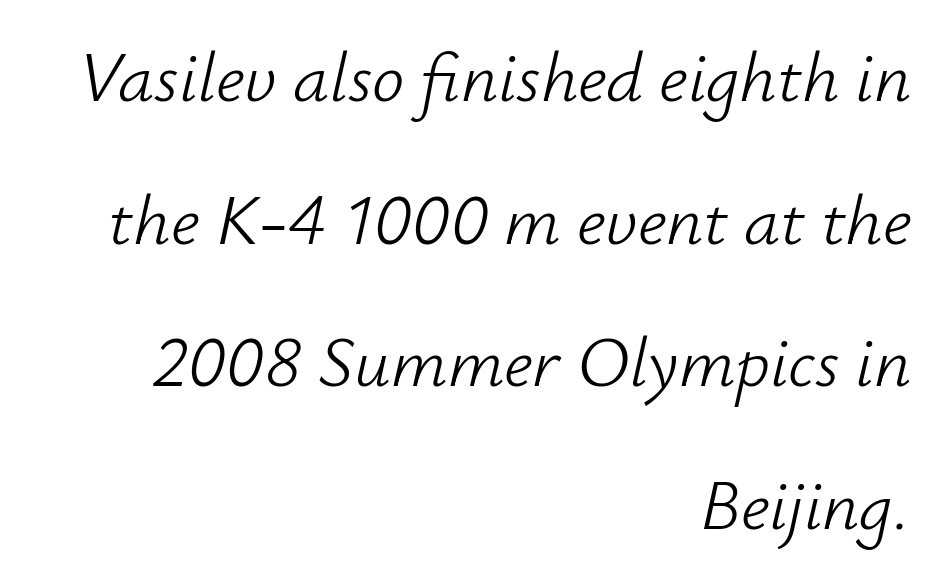
The image shows 72 px light type, italic (leaning right); set right-aligned, loose line spacing (1.98x), normal letter spacing, not underlined; low stroke contrast and a small x-height.
